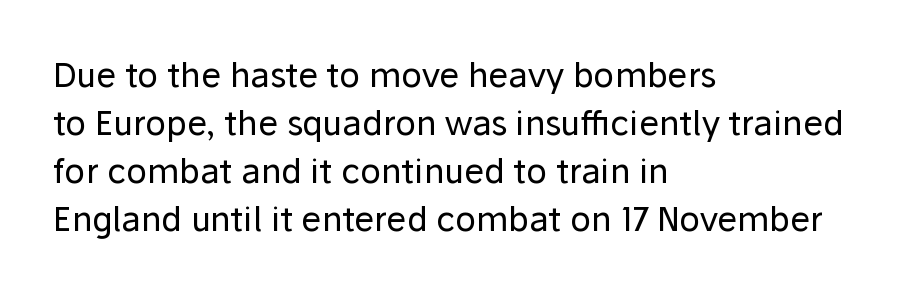
The image shows 34 px regular-weight sans-serif type, upright; set left-aligned, normal line spacing (1.41x), normal letter spacing, not underlined; low stroke contrast and a medium x-height.
